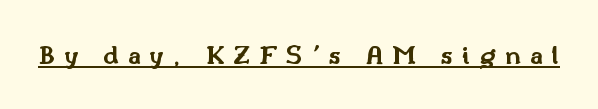
{"italic": "no", "bold": "yes", "underline": "yes", "letter_spacing": "wide", "letter_spacing_em": 0.34, "glyph_px": 27}
